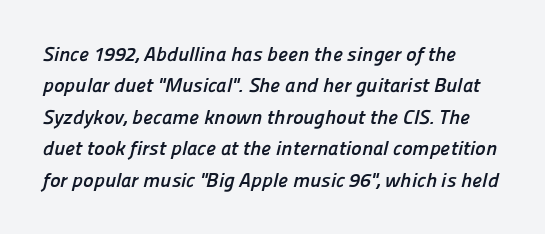
The image shows 20 px bold type; set left-aligned, normal line spacing (1.57x), normal letter spacing, not underlined.
